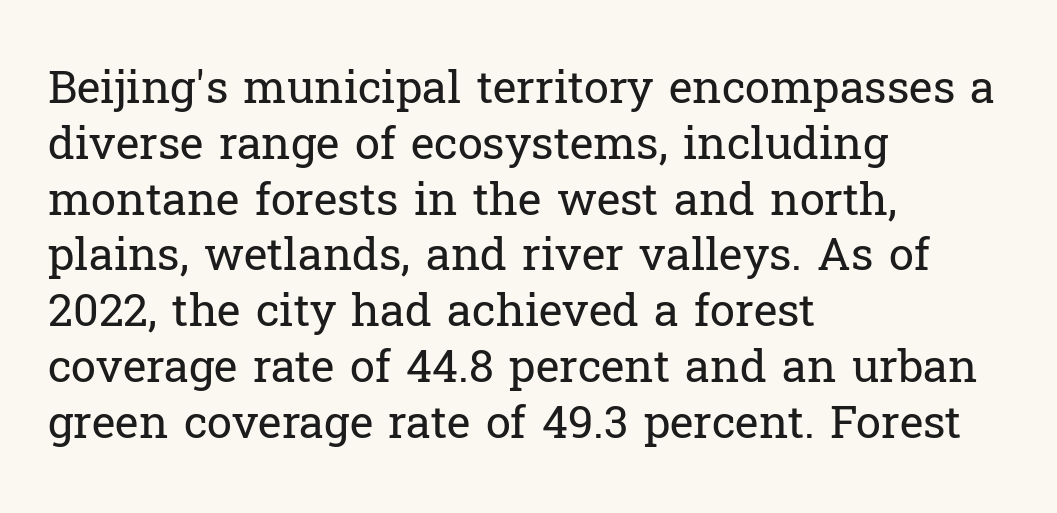
{"serif": "yes", "italic": "no", "bold": "no", "weight": "regular", "width": "normal", "stroke_contrast": "low", "x_height": "medium", "monospaced": "no", "underline": "no", "align": "left", "line_spacing_ratio": 1.24, "letter_spacing": "normal", "letter_spacing_em": 0.0, "glyph_px": 45}
